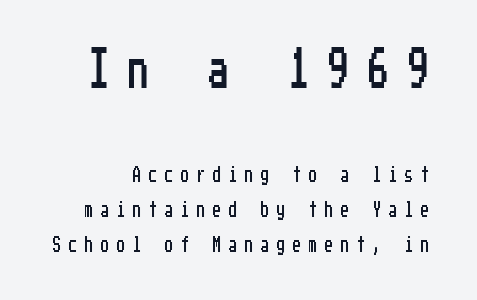
This sample uses an upright cut, with every glyph sitting square on the baseline. Line spacing here is loose. Classification — sans serif. The initial chunk of copy outweighs the following chunk in type size. The foot of each line stays bare and open. In terms of letterspacing, this is a distinctly airy, spread setting.
